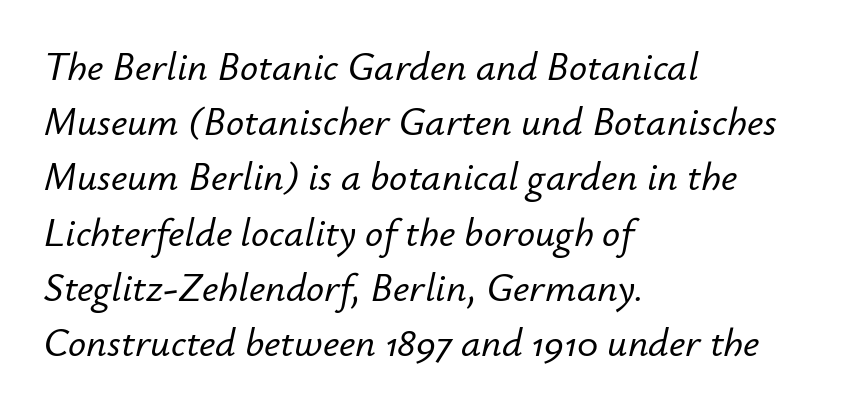
Words appear dense and cohesive because spacing is normal. The whole block is typeset with a tilt. Line starts are locked; line ends wander. Regarding leading, the lines here are spaced in the standard way. Here the designer chose a conventional face with non-uniform glyph widths.
